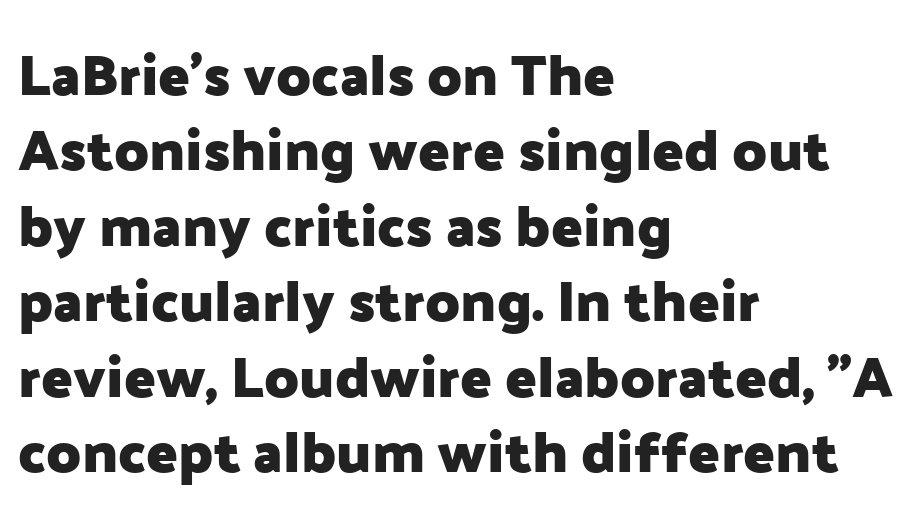
{"serif": "no", "italic": "no", "bold": "yes", "weight": "heavy", "width": "normal", "stroke_contrast": "low", "x_height": "medium", "monospaced": "no", "underline": "no", "align": "left", "line_spacing": "normal", "line_spacing_ratio": 1.3, "letter_spacing": "normal", "letter_spacing_em": 0.0, "glyph_px": 58}
